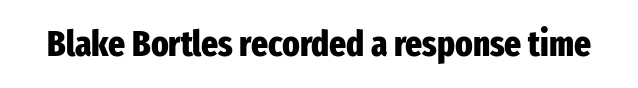
{"serif": "no", "italic": "no", "bold": "yes", "weight": "heavy", "width": "condensed", "stroke_contrast": "low", "x_height": "medium", "monospaced": "no", "underline": "no", "letter_spacing": "normal", "letter_spacing_em": 0.0, "glyph_px": 36}
